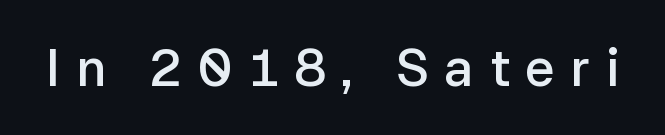
Q: Is the text bold? A: Semi-bold.
Q: Is the text italic (slanted)? A: No, it is upright.
Q: Is the typeface a serif or a sans-serif typeface? A: Sans-serif.
Q: Is the text underlined? A: No.
Q: Is the spacing between letters normal or unusually wide? A: Unusually wide.
Q: Width (condensed, normal, or wide)? A: Normal.
Q: Stroke contrast? A: Low.
Q: x-height? A: Medium.
Q: Monospaced? A: No.
